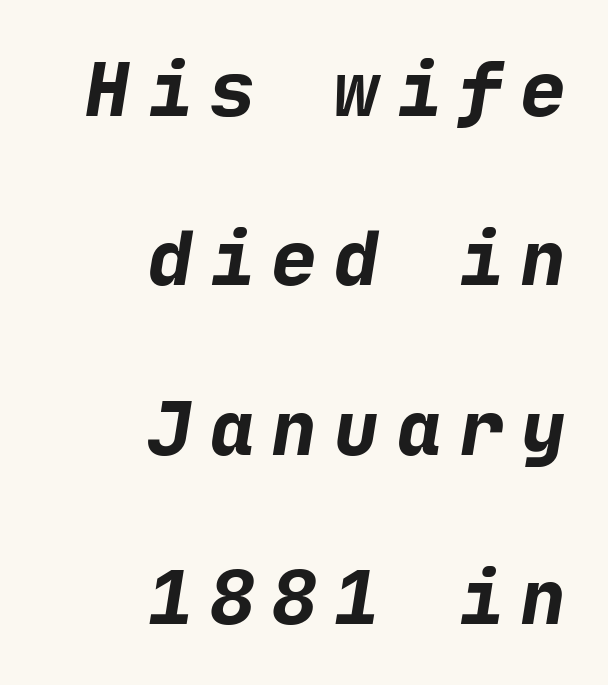
Q: Is the text bold? A: Yes.
Q: Is the typeface a serif or a sans-serif typeface? A: Sans-serif.
Q: Is the text underlined? A: No.
Q: How is the paragraph aligned? A: Right-aligned.
Q: Is the spacing between letters normal or unusually wide? A: Unusually wide.
Q: Is the spacing between lines tight, normal or loose? A: Loose.
Q: Width (condensed, normal, or wide)? A: Normal.
Q: Stroke contrast? A: Low.
Q: x-height? A: Medium.
